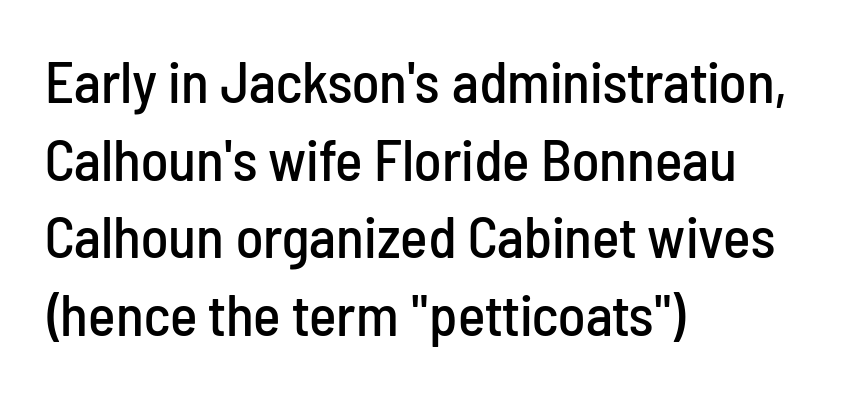
{"serif": "no", "italic": "no", "width": "condensed", "stroke_contrast": "low", "x_height": "medium", "monospaced": "no", "underline": "no", "align": "left", "line_spacing": "normal", "line_spacing_ratio": 1.34, "letter_spacing": "normal", "letter_spacing_em": 0.0, "glyph_px": 58}
